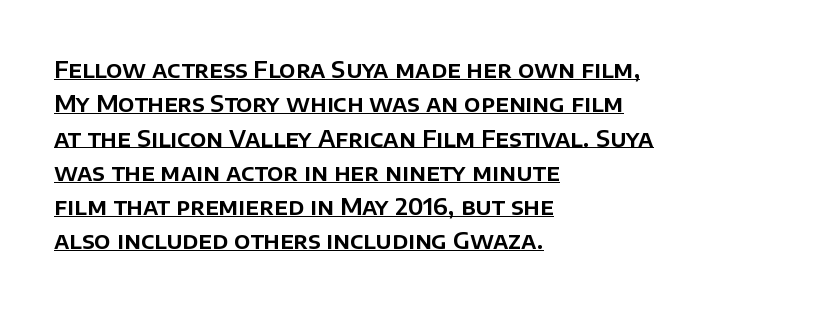
Q: Is the text italic (slanted)? A: No, it is upright.
Q: Is the text underlined? A: Yes.
Q: How is the paragraph aligned? A: Left-aligned.
Q: Is the spacing between letters normal or unusually wide? A: Normal.
Q: Is the spacing between lines tight, normal or loose? A: Normal.
